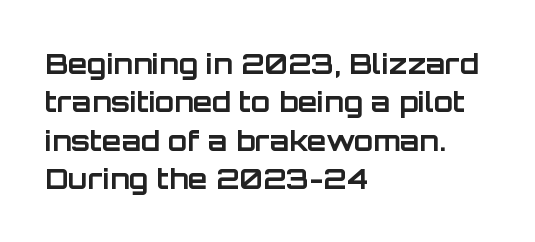
The image shows 28 px bold sans-serif type, upright; set left-aligned, normal line spacing (1.37x), normal letter spacing, not underlined; low stroke contrast and a large x-height.
